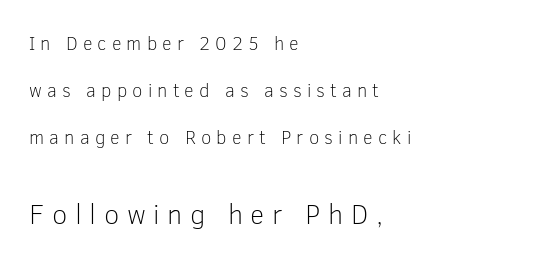
Q: Is the text bold? A: No.
Q: Is the text italic (slanted)? A: No, it is upright.
Q: Is the typeface a serif or a sans-serif typeface? A: Sans-serif.
Q: Is the text underlined? A: No.
Q: How is the paragraph aligned? A: Left-aligned.
Q: Is the spacing between letters normal or unusually wide? A: Unusually wide.
Q: Is the spacing between lines tight, normal or loose? A: Loose.
Q: Which block of text is set in a larger size, the first (top) or the second (bottom)? A: The second (bottom) one.
Q: Width (condensed, normal, or wide)? A: Normal.
Q: Stroke contrast? A: Low.
Q: x-height? A: Medium.
Q: Monospaced? A: No.
